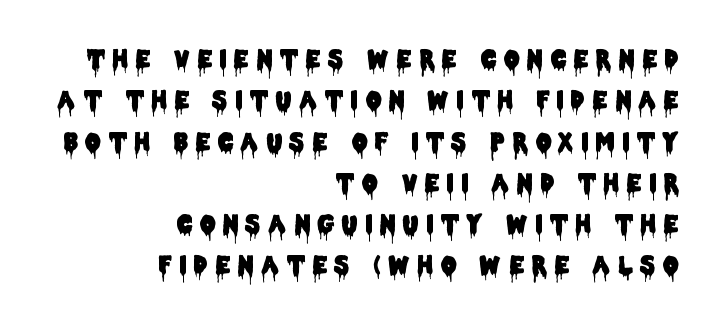
{"italic": "no", "underline": "no", "align": "right", "line_spacing_ratio": 1.72, "letter_spacing": "wide", "letter_spacing_em": 0.32, "glyph_px": 24}
